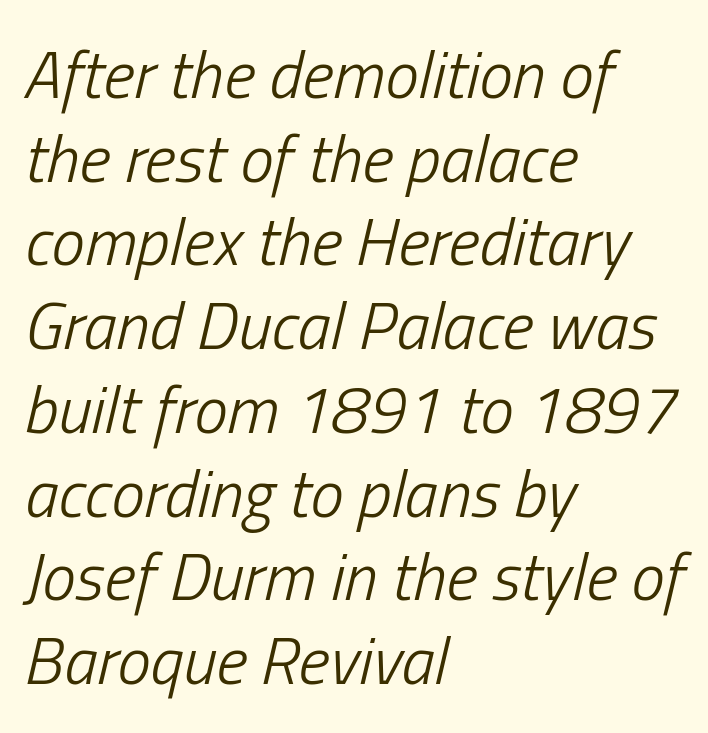
Q: Is the text bold? A: No.
Q: Is the text italic (slanted)? A: Yes, it leans right by about 13 degrees.
Q: Is the text underlined? A: No.
Q: How is the paragraph aligned? A: Left-aligned.
Q: Is the spacing between letters normal or unusually wide? A: Normal.
Q: Is the spacing between lines tight, normal or loose? A: Normal.
Q: Width (condensed, normal, or wide)? A: Condensed.
Q: Stroke contrast? A: Low.
Q: x-height? A: Medium.
Q: Monospaced? A: No.
